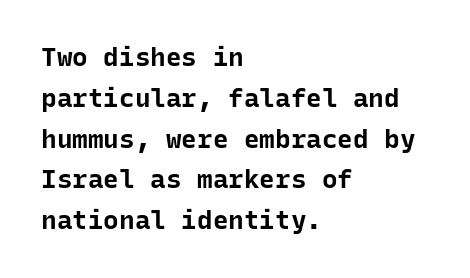
The image shows 26 px bold type, upright; set left-aligned, normal line spacing (1.57x), normal letter spacing, not underlined.
